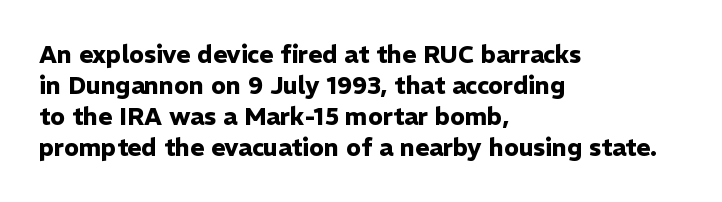
The image shows 24 px bold type, upright; set left-aligned, normal line spacing (1.29x), normal letter spacing, not underlined.
